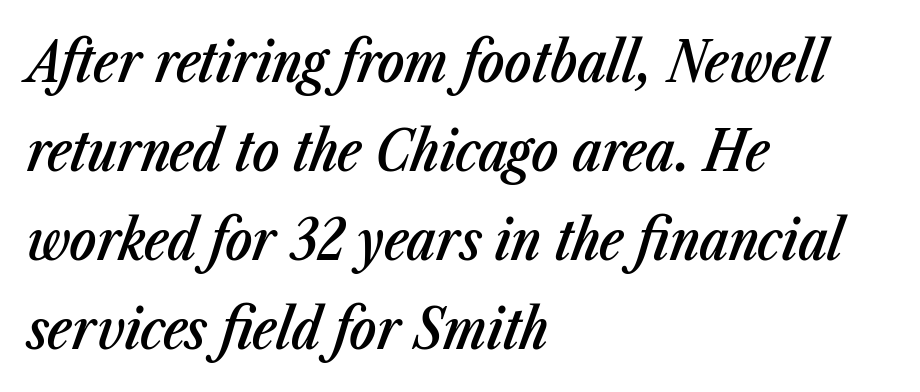
Left-aligned paragraph, ragged on the right. The tracking reads as untouched default to a designer's eye. Regarding leading, the lines here are spaced in the standard way. Emphasis by weight is partial: semibold. A bare baseline throughout the passage. Is the type slanted? Yes — the strokes lean at a clear angle.
